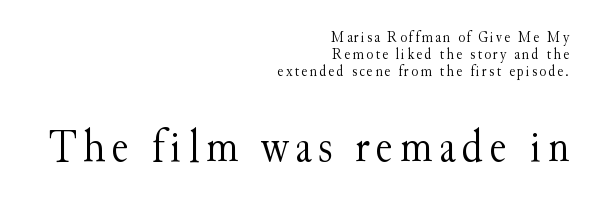
The image shows 47 px light serif type, upright; set right-aligned, tight line spacing (1.06x), not underlined; the second (bottom) block is 2.94x larger; medium stroke contrast and a small x-height.
